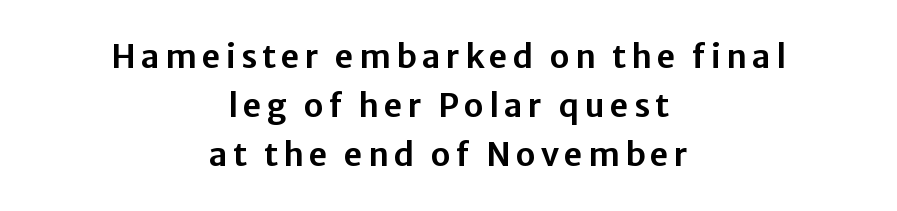
The image shows 32 px sans-serif type, upright; set centered, normal line spacing (1.53x), not underlined; low stroke contrast and a medium x-height.
